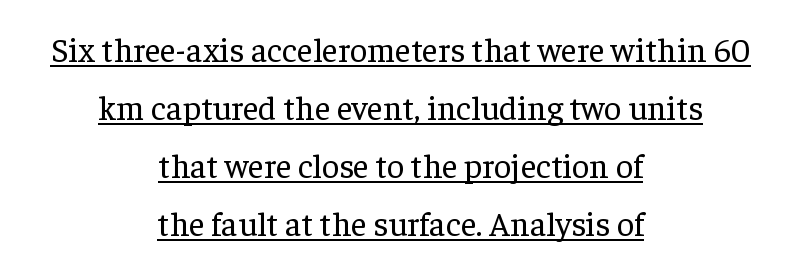
{"serif": "yes", "italic": "no", "bold": "no", "weight": "regular", "width": "normal", "stroke_contrast": "low", "x_height": "medium", "monospaced": "no", "underline": "yes", "align": "center", "line_spacing_ratio": 1.71, "letter_spacing": "normal", "letter_spacing_em": 0.0, "glyph_px": 34}
